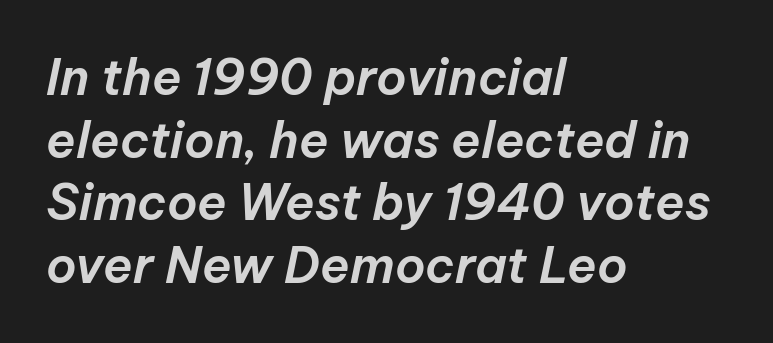
Proportional: the letters do not fall into vertical columns. The baseline area is clear. Nobody touched the tracking dial on this one. The lines in this sample share a left origin and differ only in where they stop. The rendering applies a slant to the glyphs. These lines sit exactly where default settings would place them.
